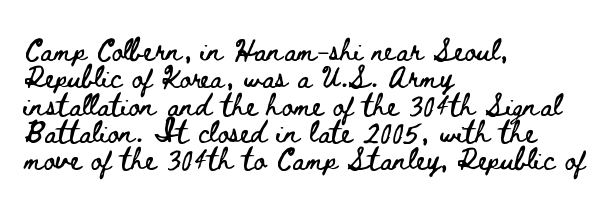
The image shows 22 px text type; set left-aligned, line spacing 1.24x, normal letter spacing, not underlined.
